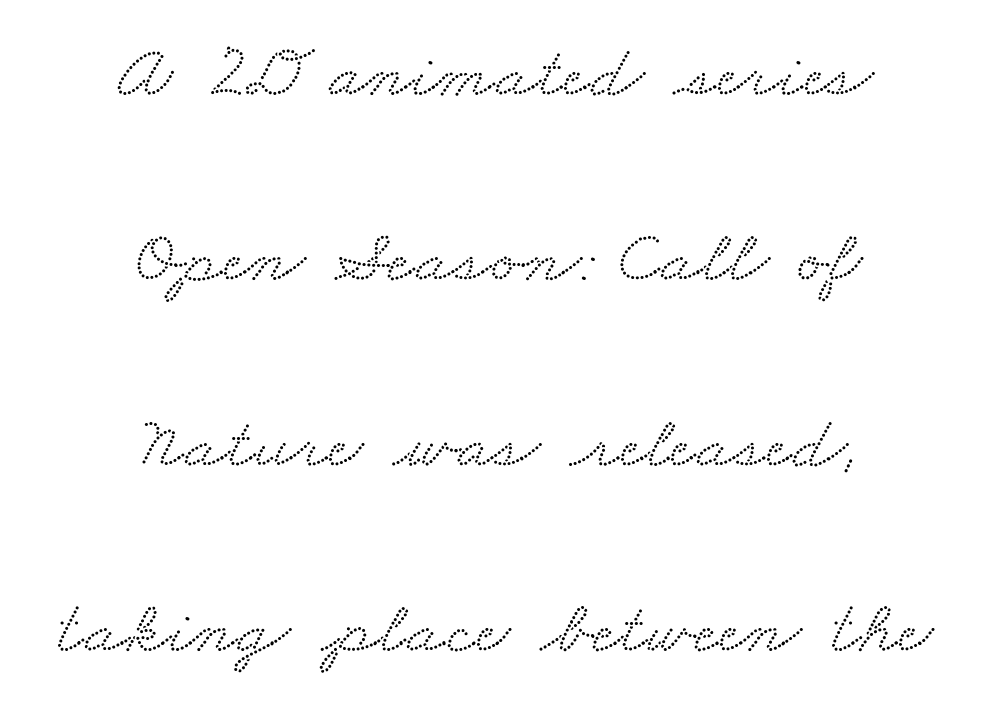
Q: Is the typeface a serif or a sans-serif typeface? A: Serif.
Q: Is the text underlined? A: No.
Q: How is the paragraph aligned? A: Centered.
Q: Is the spacing between letters normal or unusually wide? A: Normal.
Q: Is the spacing between lines tight, normal or loose? A: Loose.
Q: Width (condensed, normal, or wide)? A: Wide.
Q: Stroke contrast? A: Low.
Q: x-height? A: Small.
Q: Monospaced? A: No.
